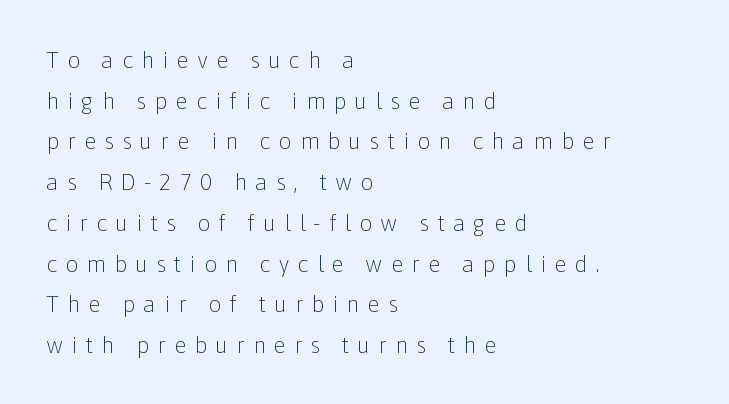
The image shows 23 px text type, upright; set left-aligned, line spacing 1.77x, unusually wide letter spacing (+0.35 em), not underlined.
